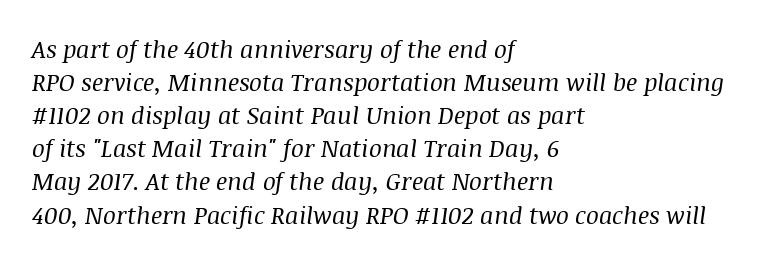
The image shows 24 px text type, italic (leaning right); set left-aligned, normal line spacing (1.38x), normal letter spacing, not underlined.
